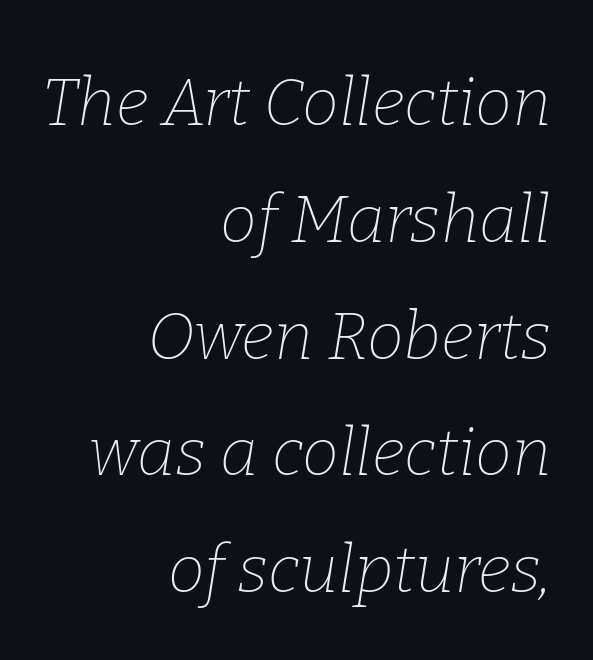
Descender tails drop into unmarked territory. Each stroke keeps to a modest, everyday thickness or less. The typography opts for an oblique posture over an upright one. Alignment: flush right. Are there feet on the stems? There are — it's a serif.
